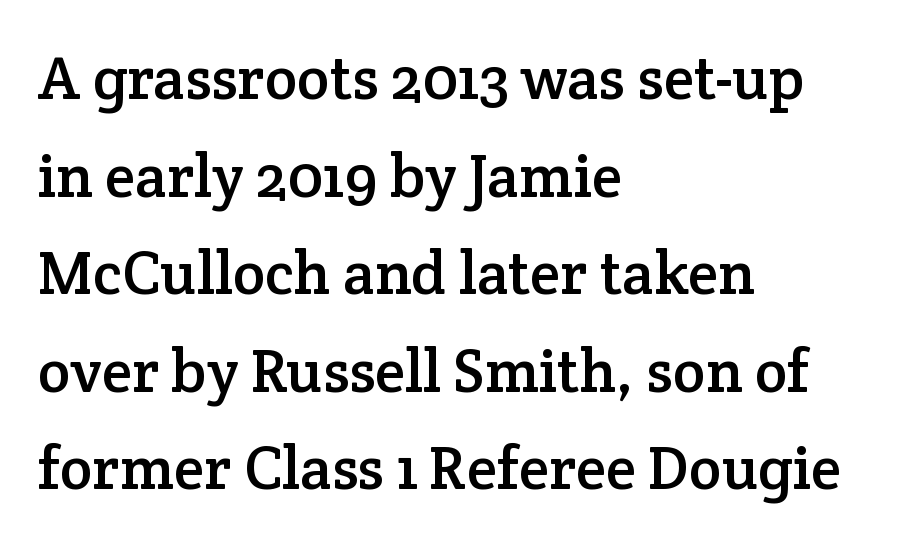
Q: Is the text italic (slanted)? A: No, it is upright.
Q: Is the typeface a serif or a sans-serif typeface? A: Serif.
Q: Is the text underlined? A: No.
Q: How is the paragraph aligned? A: Left-aligned.
Q: Is the spacing between letters normal or unusually wide? A: Normal.
Q: Is the spacing between lines tight, normal or loose? A: Normal.
Q: Width (condensed, normal, or wide)? A: Normal.
Q: Stroke contrast? A: Low.
Q: x-height? A: Medium.
Q: Monospaced? A: No.
